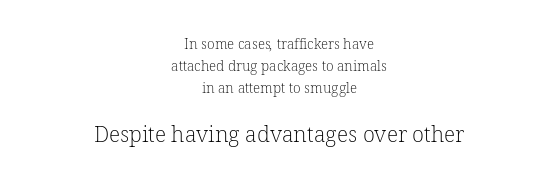
Q: Is the text bold? A: No.
Q: Is the text underlined? A: No.
Q: How is the paragraph aligned? A: Centered.
Q: Is the spacing between letters normal or unusually wide? A: Normal.
Q: Is the spacing between lines tight, normal or loose? A: Normal.
Q: Which block of text is set in a larger size, the first (top) or the second (bottom)? A: The second (bottom) one.
